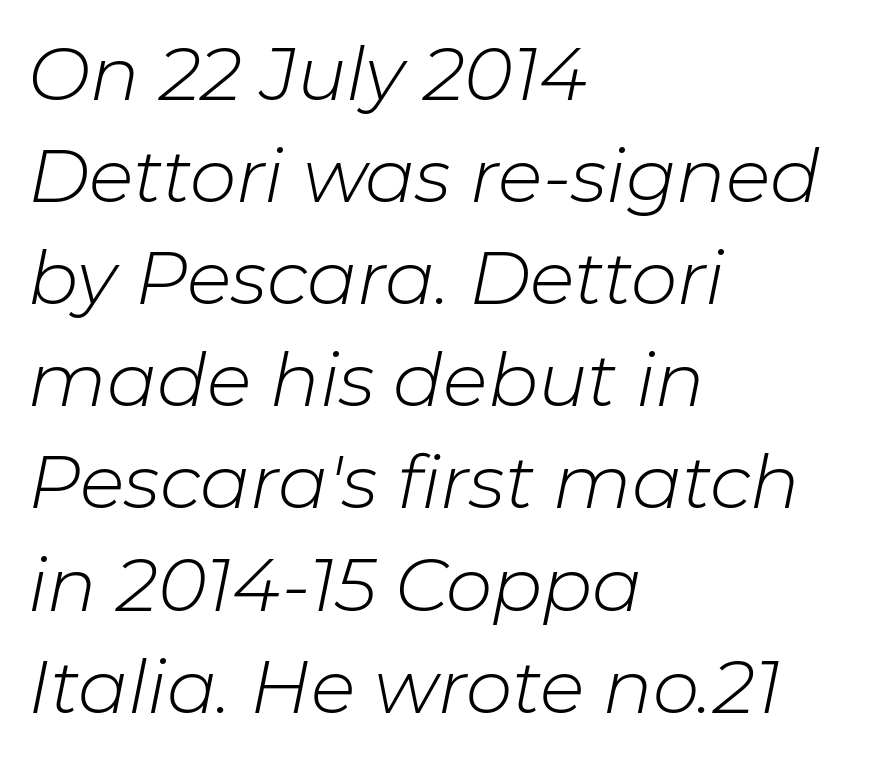
Where is the straight margin? On the left. The area under the type is left untouched. Caption: standard tracking, unaltered. On a weight scale, this lands at 450 or below. Do the characters align in a grid? No, the font is proportional. This is oblique type, the kind used for emphasis or titles.
